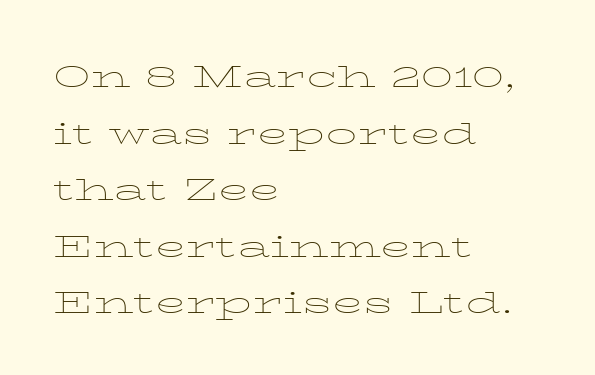
This sample keeps an unexceptional amount of space between lines. Rendered with straight, roman letterforms. Caption: standard tracking, unaltered. Honestly, there is no underline to notice here at all. Typeset ragged right — the left edge is the straight one. You could not count columns in this text — the font is proportionally spaced.
